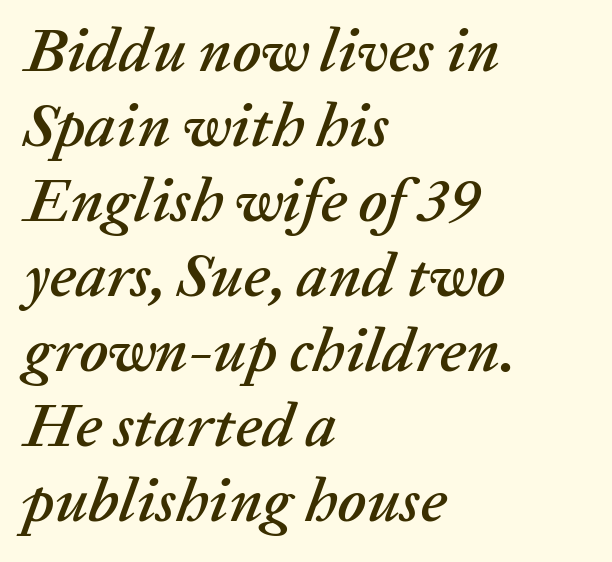
The image shows 62 px text type, italic (leaning right); set left-aligned, line spacing 1.21x, normal letter spacing, not underlined; low stroke contrast and a medium x-height.
